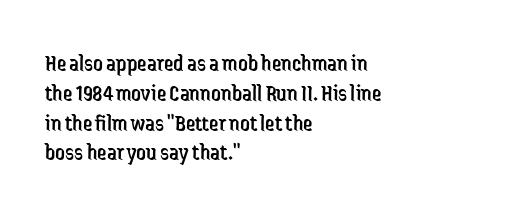
If you drew a line through each stem, it would be perfectly vertical. Tracking value appears to be zero — textbook default spacing. The rag falls on the right side of this text block. The face looks like a standard text weight, possibly lighter. The string is rendered with underlining switched off.
